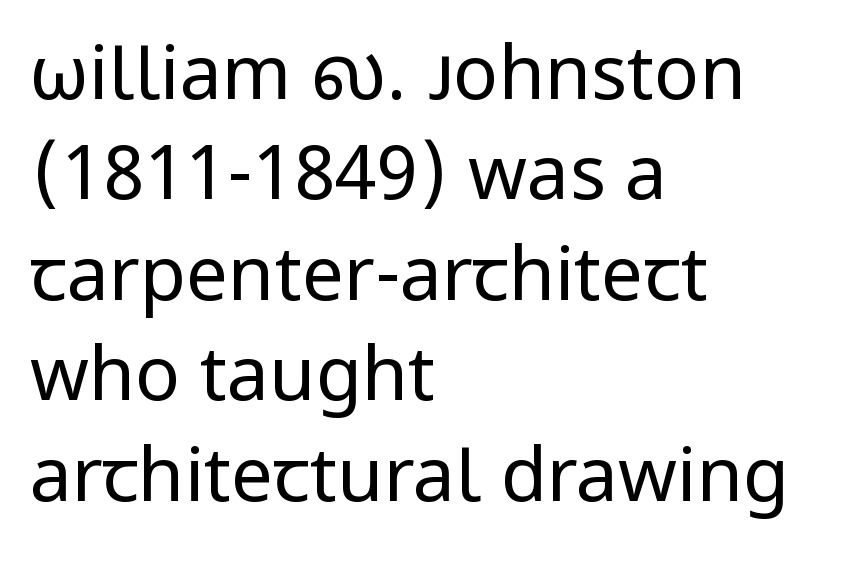
{"serif": "no", "italic": "no", "bold": "no", "weight": "regular", "width": "normal", "stroke_contrast": "low", "x_height": "medium", "monospaced": "no", "underline": "no", "align": "left", "line_spacing": "normal", "line_spacing_ratio": 1.34, "letter_spacing": "normal", "letter_spacing_em": 0.0, "glyph_px": 75}
